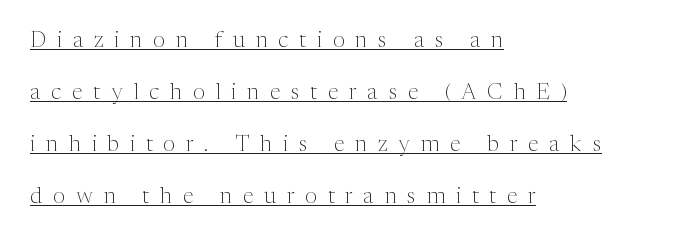
Q: Is the text bold? A: No.
Q: Is the text italic (slanted)? A: No, it is upright.
Q: Is the text underlined? A: Yes.
Q: How is the paragraph aligned? A: Left-aligned.
Q: Is the spacing between letters normal or unusually wide? A: Unusually wide.
Q: Is the spacing between lines tight, normal or loose? A: Loose.
